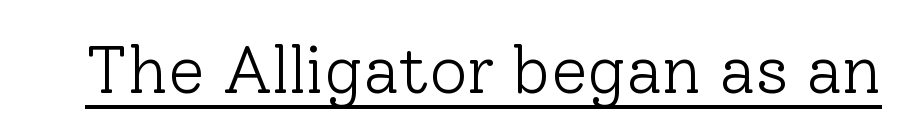
Q: Is the text bold? A: No.
Q: Is the text italic (slanted)? A: No, it is upright.
Q: Is the typeface a serif or a sans-serif typeface? A: Serif.
Q: Is the text underlined? A: Yes.
Q: Is the spacing between letters normal or unusually wide? A: Normal.
Q: Width (condensed, normal, or wide)? A: Normal.
Q: Stroke contrast? A: Low.
Q: x-height? A: Medium.
Q: Monospaced? A: No.
